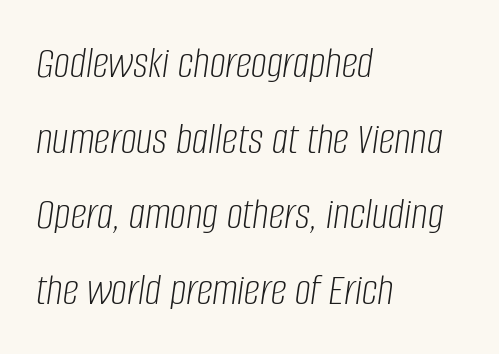
The image shows 45 px light, condensed type, italic (leaning right); set left-aligned, normal line spacing (1.68x), normal letter spacing, not underlined; low stroke contrast and a large x-height.
